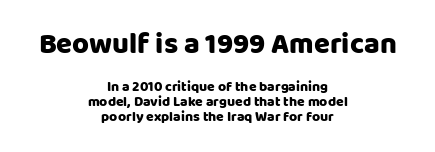
The image shows 29 px sans-serif type, upright; set centered, tight line spacing (1.07x), normal letter spacing, not underlined; the first (top) block is 2.07x larger; low stroke contrast and a large x-height.
